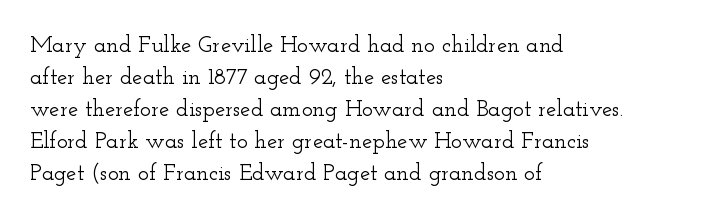
The image shows 23 px text type, upright; set left-aligned, normal line spacing (1.39x), normal letter spacing, not underlined.
